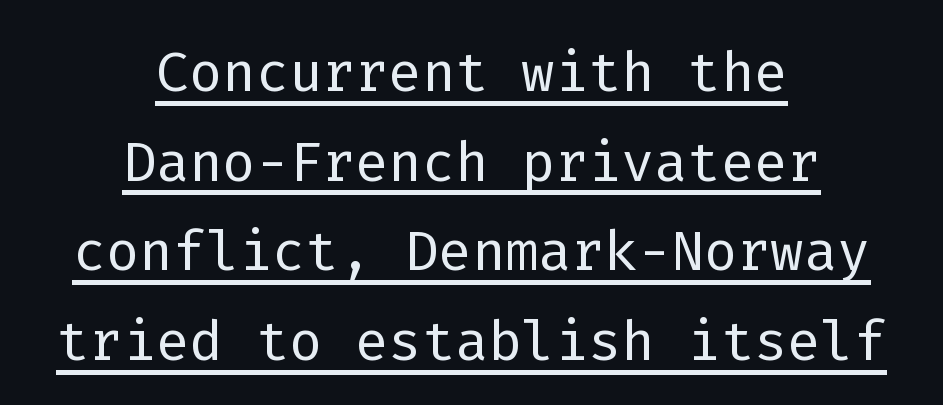
Q: Is the text bold? A: No.
Q: Is the text italic (slanted)? A: No, it is upright.
Q: Is the typeface a serif or a sans-serif typeface? A: Sans-serif.
Q: Is the text underlined? A: Yes.
Q: How is the paragraph aligned? A: Centered.
Q: Is the spacing between letters normal or unusually wide? A: Normal.
Q: Is the spacing between lines tight, normal or loose? A: Tight.
Q: Width (condensed, normal, or wide)? A: Normal.
Q: Stroke contrast? A: Low.
Q: x-height? A: Medium.
Q: Monospaced? A: Yes.
